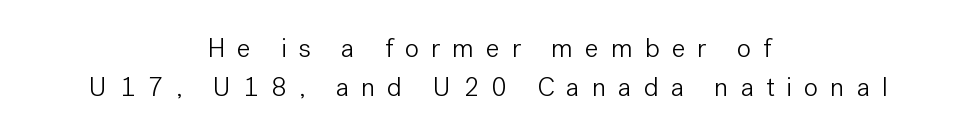
{"italic": "no", "bold": "no", "underline": "no", "align": "center", "line_spacing": "normal", "line_spacing_ratio": 1.43, "letter_spacing": "wide", "letter_spacing_em": 0.44, "glyph_px": 27}
